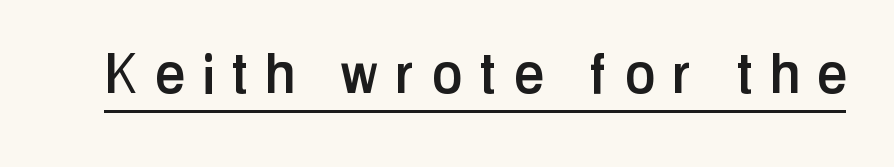
The image shows 68 px condensed sans-serif type, upright; set unusually wide letter spacing (+0.28 em), underlined; low stroke contrast and a medium x-height.
